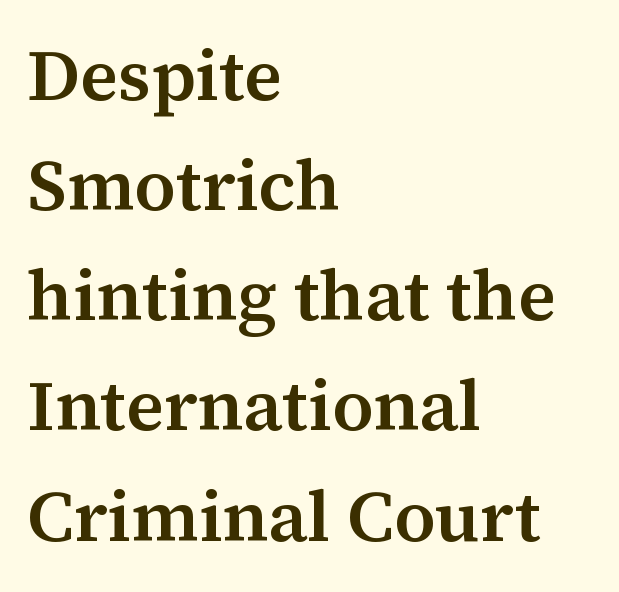
The image shows 72 px semibold serif type, upright; set left-aligned, normal line spacing (1.53x), normal letter spacing, not underlined; medium stroke contrast and a medium x-height.
